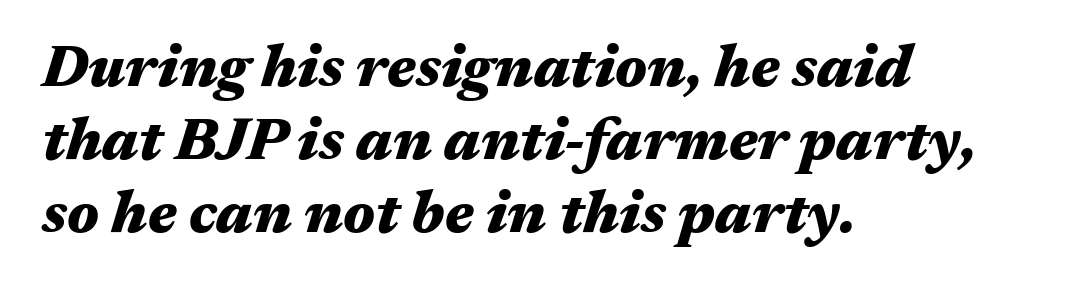
The image shows 59 px heavy, wide type, italic (leaning right); set left-aligned, line spacing 1.24x, normal letter spacing, not underlined; medium stroke contrast and a medium x-height.
